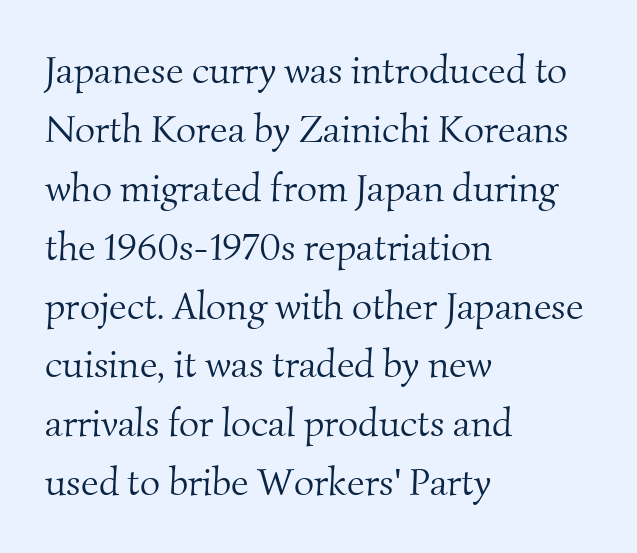
{"serif": "yes", "bold": "no", "weight": "light", "width": "normal", "stroke_contrast": "medium", "x_height": "small", "monospaced": "no", "underline": "no", "align": "left", "line_spacing": "normal", "line_spacing_ratio": 1.51, "letter_spacing": "normal", "letter_spacing_em": 0.0, "glyph_px": 39}
